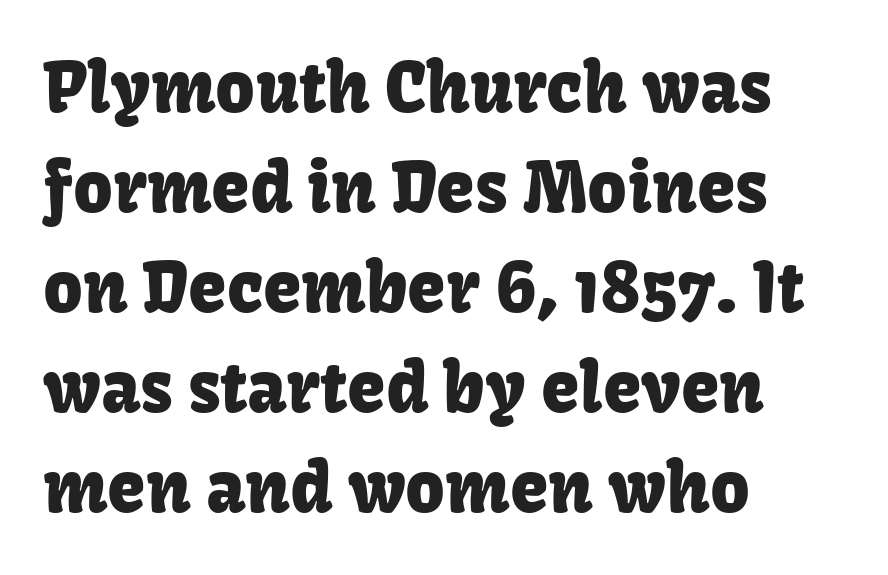
{"serif": "no", "italic": "no", "width": "normal", "stroke_contrast": "low", "x_height": "medium", "monospaced": "no", "underline": "no", "align": "left", "line_spacing": "normal", "line_spacing_ratio": 1.45, "letter_spacing": "normal", "letter_spacing_em": 0.0, "glyph_px": 69}
